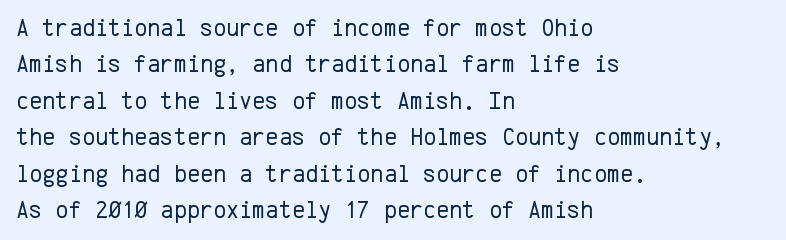
{"italic": "no", "bold": "no", "underline": "no", "align": "left", "line_spacing": "normal", "line_spacing_ratio": 1.46, "letter_spacing": "normal", "letter_spacing_em": 0.0, "glyph_px": 25}
